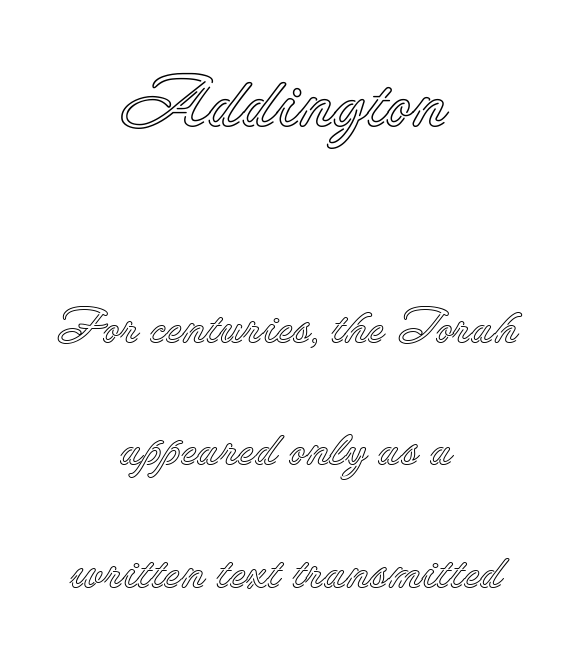
{"width": "normal", "x_height": "small", "monospaced": "no", "underline": "no", "align": "center", "line_spacing": "loose", "line_spacing_ratio": 2.5, "letter_spacing": "normal", "letter_spacing_em": 0.0, "larger_block": "first", "size_ratio": 1.49, "glyph_px": 73}
